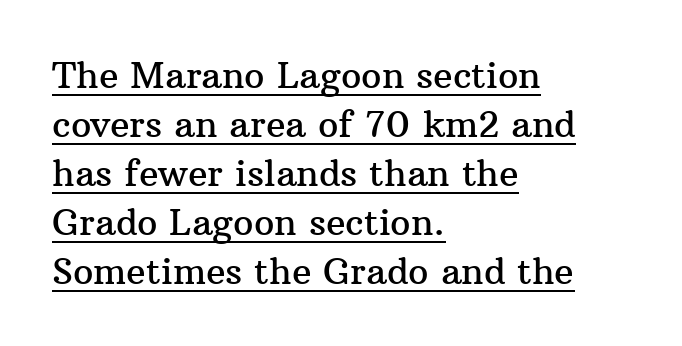
{"serif": "yes", "italic": "no", "width": "normal", "stroke_contrast": "medium", "x_height": "medium", "monospaced": "no", "underline": "yes", "align": "left", "line_spacing": "normal", "line_spacing_ratio": 1.36, "letter_spacing": "normal", "letter_spacing_em": 0.0, "glyph_px": 36}
